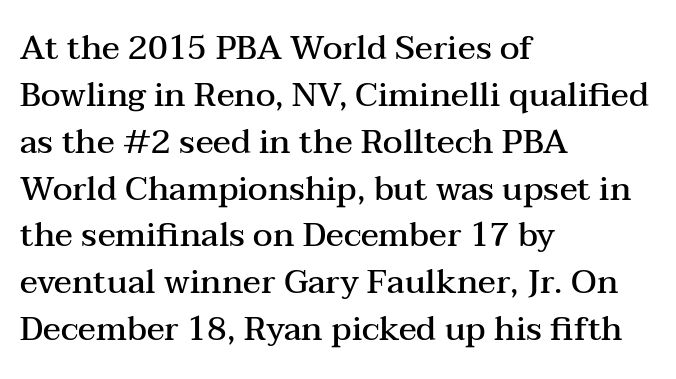
The image shows 33 px semibold, wide serif type, upright; set left-aligned, normal line spacing (1.42x), normal letter spacing, not underlined; medium stroke contrast and a medium x-height.
